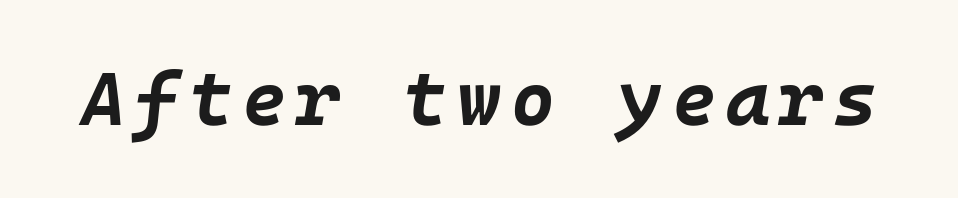
Clear beneath every line of the passage. Typesetter's note: full bold, strokes at maximum text heaviness. In terms of posture, this sample is oblique.
